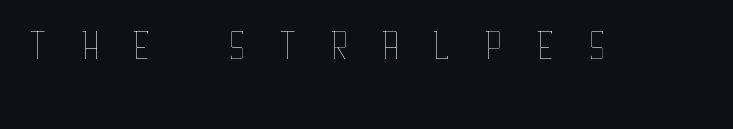
{"italic": "no", "bold": "no", "weight": "thin", "width": "condensed", "stroke_contrast": "low", "x_height": "large", "monospaced": "no", "underline": "no", "letter_spacing": "wide", "letter_spacing_em": 0.49, "glyph_px": 61}
